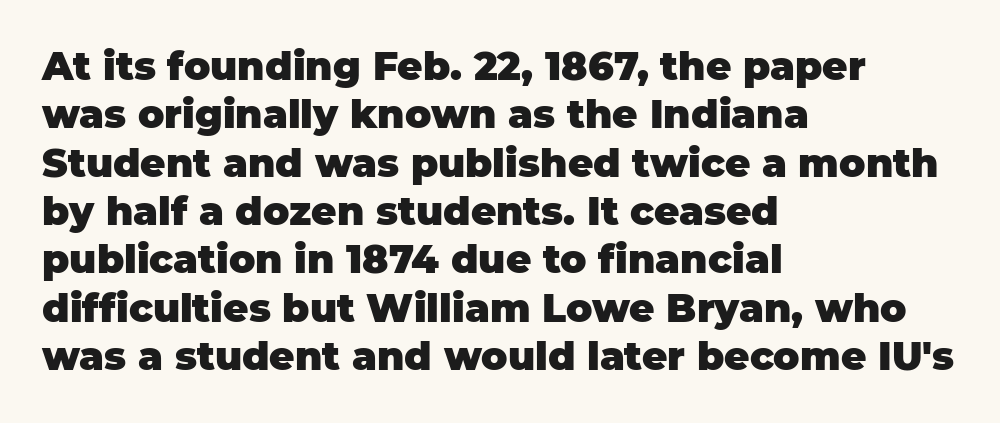
{"serif": "no", "italic": "no", "bold": "yes", "weight": "heavy", "width": "normal", "stroke_contrast": "low", "x_height": "large", "monospaced": "no", "underline": "no", "align": "left", "line_spacing_ratio": 1.24, "letter_spacing": "normal", "letter_spacing_em": 0.0, "glyph_px": 39}
